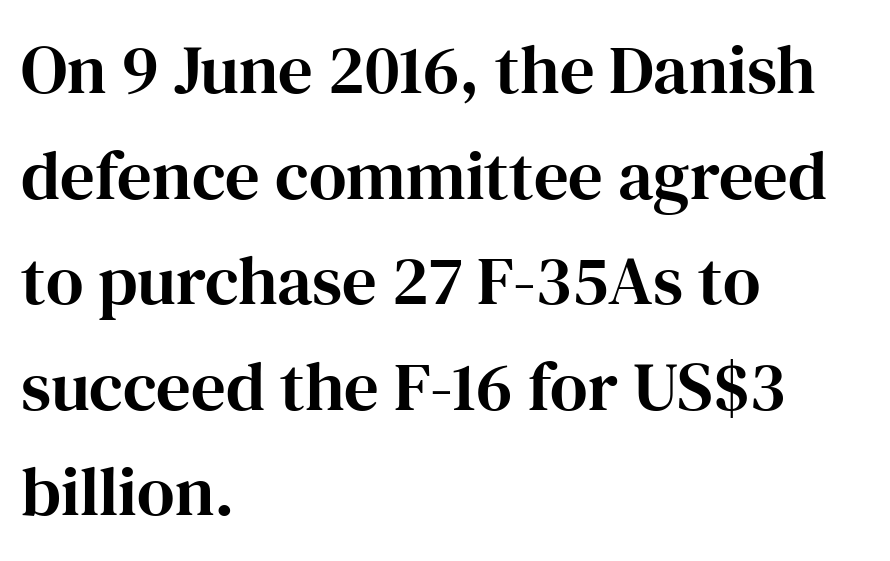
Q: Is the text italic (slanted)? A: No, it is upright.
Q: Is the typeface a serif or a sans-serif typeface? A: Serif.
Q: Is the text underlined? A: No.
Q: How is the paragraph aligned? A: Left-aligned.
Q: Is the spacing between letters normal or unusually wide? A: Normal.
Q: Is the spacing between lines tight, normal or loose? A: Normal.
Q: Width (condensed, normal, or wide)? A: Normal.
Q: Stroke contrast? A: High.
Q: x-height? A: Medium.
Q: Monospaced? A: No.
